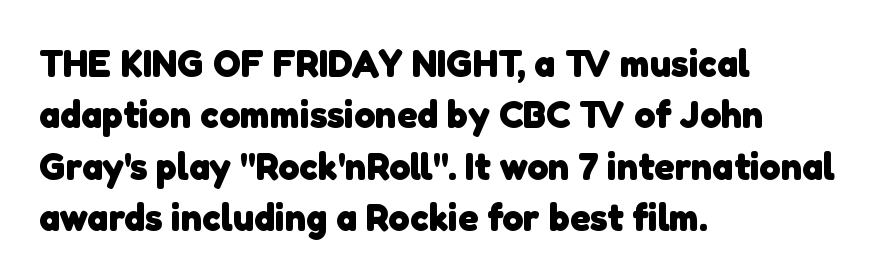
Here the designer chose a conventional face with non-uniform glyph widths. The passage shown has conventional tracking throughout. If you drew a ruler down the left edge, every line would touch it. This block has exactly the height ordinary leading produces. A clean baseline with only descenders dipping below it. These lines carry a lot of weight — the face is fully bold.
